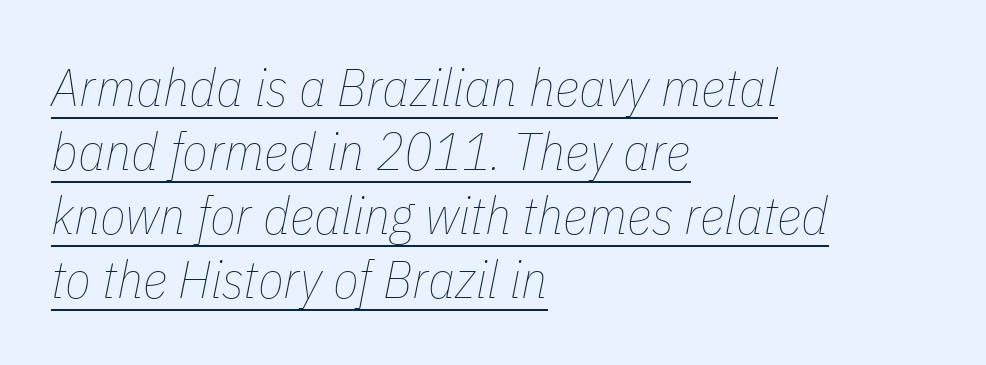
The image shows 53 px thin, condensed type, italic (leaning right); set left-aligned, line spacing 1.21x, normal letter spacing, underlined; low stroke contrast and a medium x-height.
